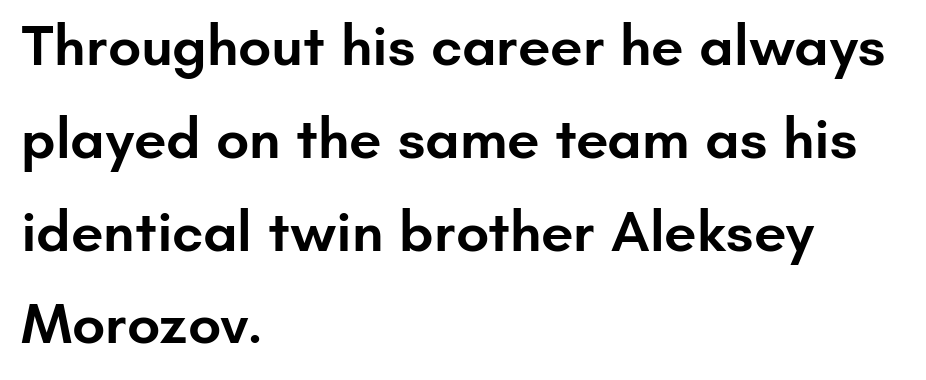
Think of a printed novel: that variable character pitch is what you see here. The tracking reads as untouched default to a designer's eye. How heavy is the stroke? Medium-heavy — a semibold, shy of bold. The letters stand straight up with perfectly vertical stems. The block of text has a typical density, with ordinary space between rows. Each line starts at the same left margin while the right side varies.
